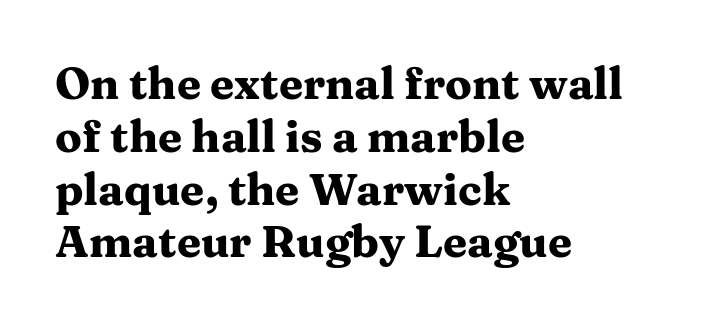
Q: Is the text bold? A: Yes.
Q: Is the text italic (slanted)? A: No, it is upright.
Q: Is the typeface a serif or a sans-serif typeface? A: Serif.
Q: Is the text underlined? A: No.
Q: How is the paragraph aligned? A: Left-aligned.
Q: Is the spacing between letters normal or unusually wide? A: Normal.
Q: Width (condensed, normal, or wide)? A: Wide.
Q: Stroke contrast? A: Medium.
Q: x-height? A: Medium.
Q: Monospaced? A: No.
